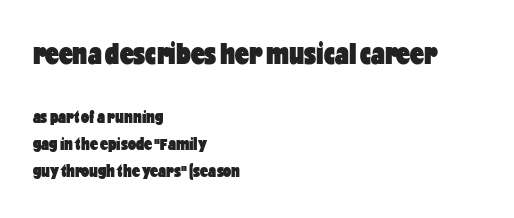
The image shows 31 px heavy, condensed sans-serif type, upright; set left-aligned, normal line spacing (1.51x), normal letter spacing, not underlined; the first (top) block is 1.72x larger; low stroke contrast and a medium x-height.
